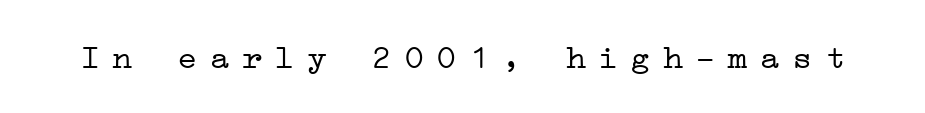
{"serif": "yes", "italic": "no", "bold": "no", "weight": "light", "width": "wide", "stroke_contrast": "low", "x_height": "medium", "underline": "no", "letter_spacing": "wide", "letter_spacing_em": 0.35, "glyph_px": 34}
